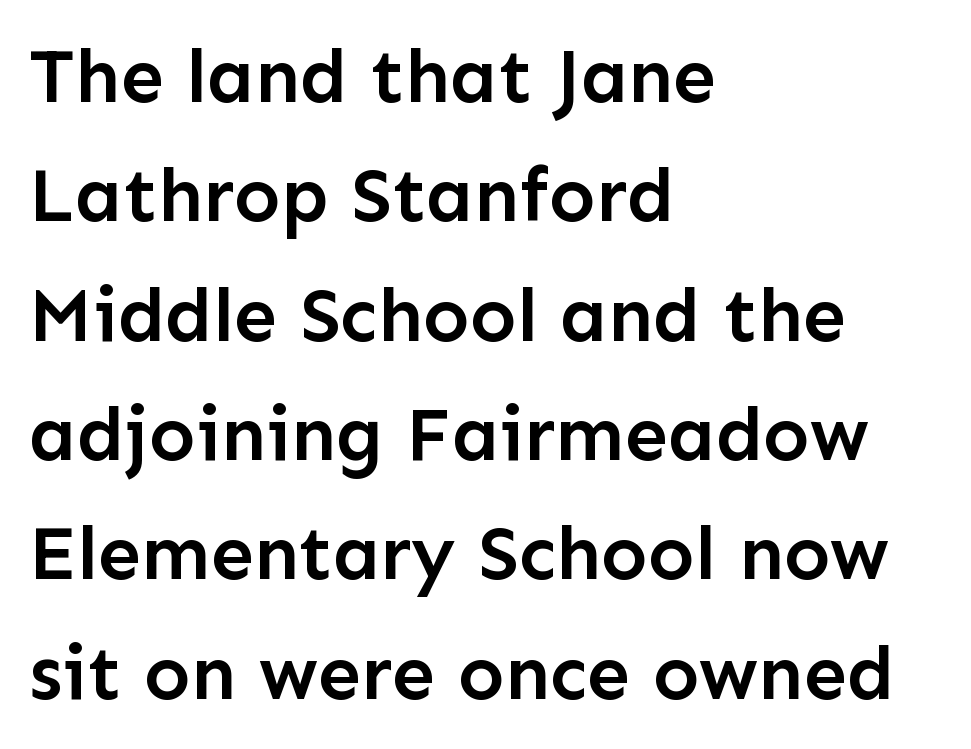
The image shows 77 px semibold sans-serif type, upright; set left-aligned, normal line spacing (1.55x), normal letter spacing, not underlined; low stroke contrast and a medium x-height.
